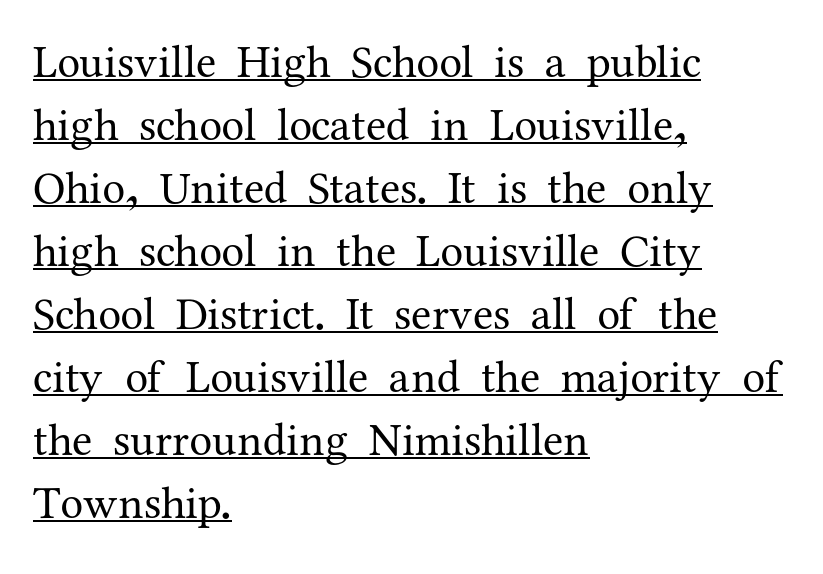
Q: Is the text bold? A: No.
Q: Is the text italic (slanted)? A: No, it is upright.
Q: Is the typeface a serif or a sans-serif typeface? A: Serif.
Q: Is the text underlined? A: Yes.
Q: How is the paragraph aligned? A: Left-aligned.
Q: Is the spacing between letters normal or unusually wide? A: Normal.
Q: Is the spacing between lines tight, normal or loose? A: Normal.
Q: Width (condensed, normal, or wide)? A: Normal.
Q: Stroke contrast? A: Medium.
Q: x-height? A: Medium.
Q: Monospaced? A: No.
